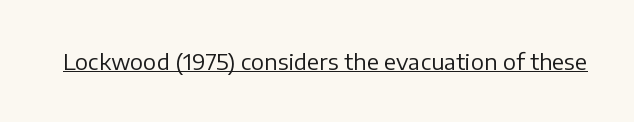
{"italic": "no", "bold": "no", "underline": "yes", "letter_spacing": "normal", "letter_spacing_em": 0.0, "glyph_px": 22}
